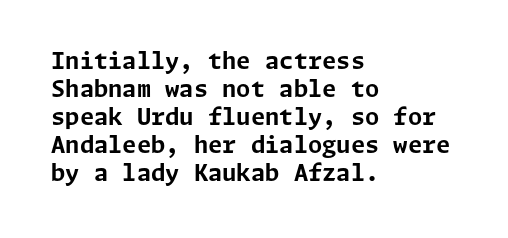
Look at the stroke-to-counter ratio: heavy, a bold. Ordinary non-slanted type is in use. The baseline area is clear. The setting favours the left margin, as ordinary paragraphs usually do. Look at the tracking — it's just the regular setting, nothing added.
